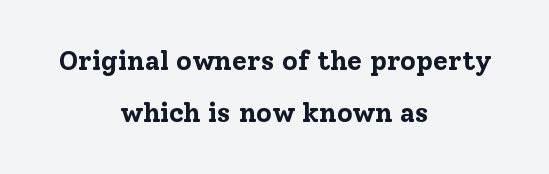
{"italic": "no", "bold": "yes", "underline": "no", "align": "center", "line_spacing": "loose", "line_spacing_ratio": 1.94, "letter_spacing": "normal", "letter_spacing_em": 0.0, "glyph_px": 27}
